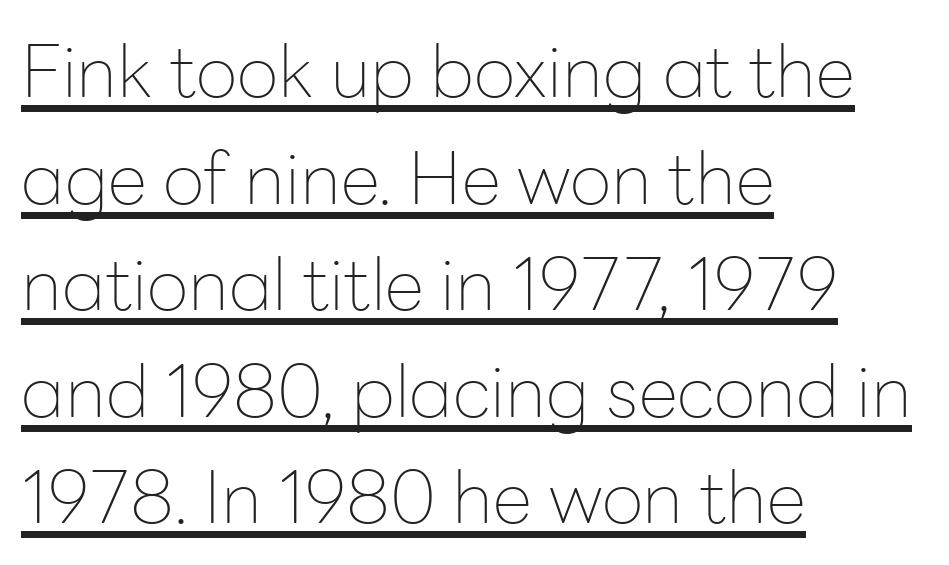
The image shows 72 px thin sans-serif type, upright; set left-aligned, normal line spacing (1.48x), normal letter spacing, underlined; low stroke contrast and a medium x-height.
